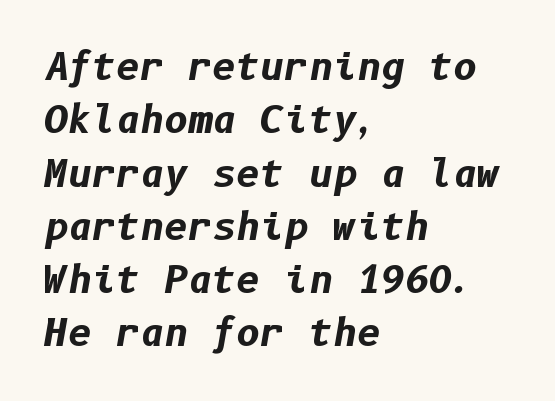
The image shows 37 px bold type, italic (leaning right); set left-aligned, normal line spacing (1.44x), normal letter spacing, not underlined; low stroke contrast and a medium x-height.
